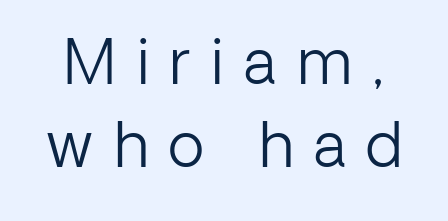
The image shows 60 px light sans-serif type, upright; set normal line spacing (1.38x), unusually wide letter spacing (+0.34 em), not underlined; low stroke contrast and a medium x-height.
